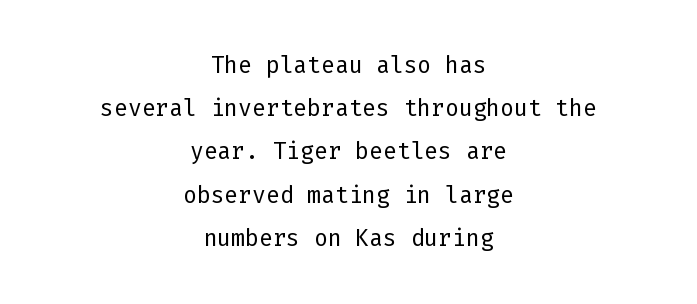
{"italic": "no", "bold": "no", "underline": "no", "align": "center", "line_spacing_ratio": 1.88, "letter_spacing": "normal", "letter_spacing_em": 0.0, "glyph_px": 23}
